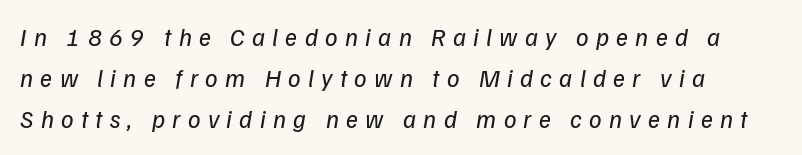
Q: Is the text bold? A: No.
Q: Is the text underlined? A: No.
Q: How is the paragraph aligned? A: Left-aligned.
Q: Is the spacing between letters normal or unusually wide? A: Unusually wide.
Q: Is the spacing between lines tight, normal or loose? A: Normal.
